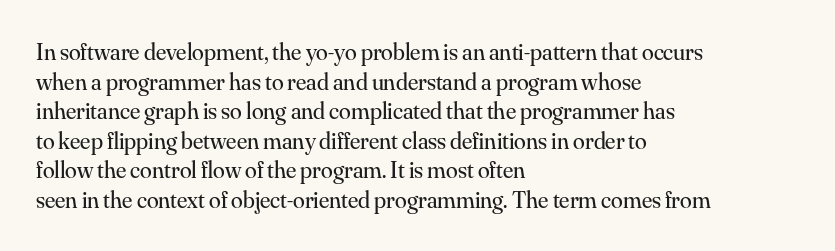
Words appear dense and cohesive because spacing is normal. Stem width sits at or under what a default text font uses. Honestly, there is no underline to notice here at all. The lettering stays uniformly vertical, giving the passage a roman look.
